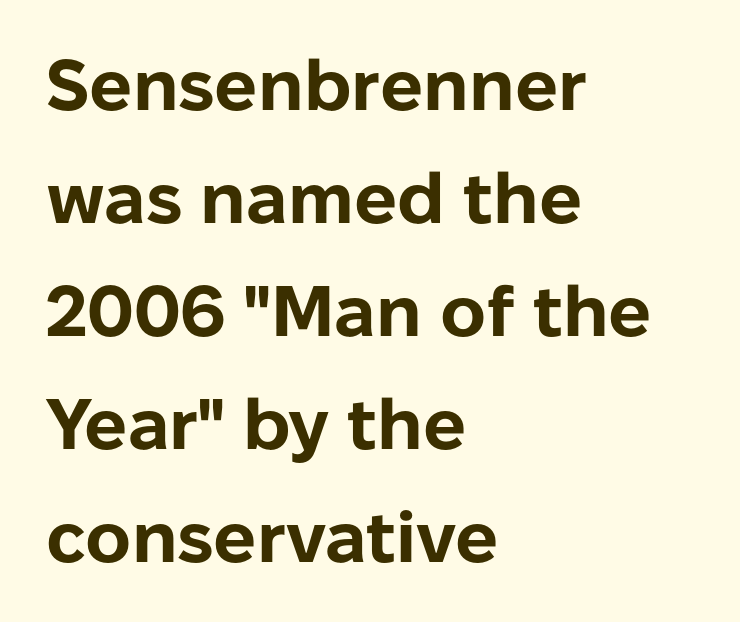
Q: Is the text bold? A: Yes.
Q: Is the text italic (slanted)? A: No, it is upright.
Q: Is the typeface a serif or a sans-serif typeface? A: Sans-serif.
Q: Is the text underlined? A: No.
Q: How is the paragraph aligned? A: Left-aligned.
Q: Is the spacing between letters normal or unusually wide? A: Normal.
Q: Is the spacing between lines tight, normal or loose? A: Normal.
Q: Width (condensed, normal, or wide)? A: Normal.
Q: Stroke contrast? A: Low.
Q: x-height? A: Medium.
Q: Monospaced? A: No.
